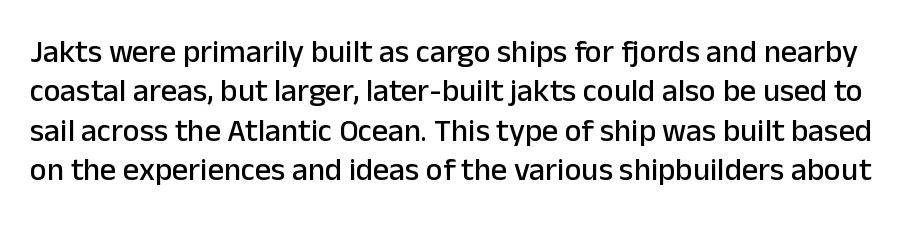
{"serif": "no", "italic": "no", "width": "normal", "stroke_contrast": "low", "x_height": "medium", "monospaced": "no", "underline": "no", "line_spacing_ratio": 1.23, "letter_spacing": "normal", "letter_spacing_em": 0.0, "glyph_px": 32}
